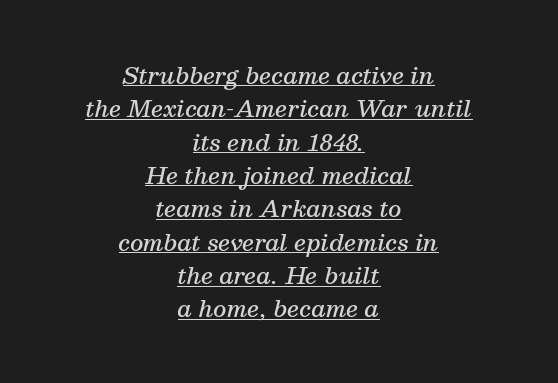
The string is rendered with underlining switched on. Semibold letterforms, between regular and bold. If you folded the block vertically in half, each line would mirror itself in length. Tall strokes in this sample are angled rather than plumb. Line spacing here is normal.
